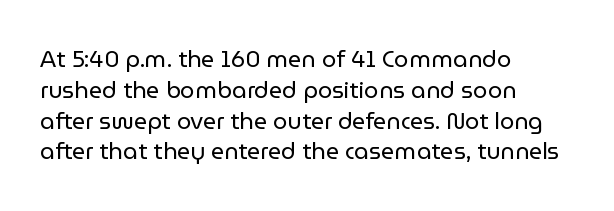
Q: Is the text bold? A: No.
Q: Is the text italic (slanted)? A: No, it is upright.
Q: Is the text underlined? A: No.
Q: How is the paragraph aligned? A: Left-aligned.
Q: Is the spacing between letters normal or unusually wide? A: Normal.
Q: Is the spacing between lines tight, normal or loose? A: Normal.
